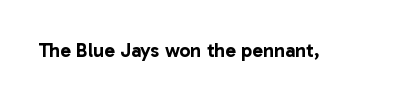
Q: Is the text italic (slanted)? A: No, it is upright.
Q: Is the text underlined? A: No.
Q: Is the spacing between letters normal or unusually wide? A: Normal.
